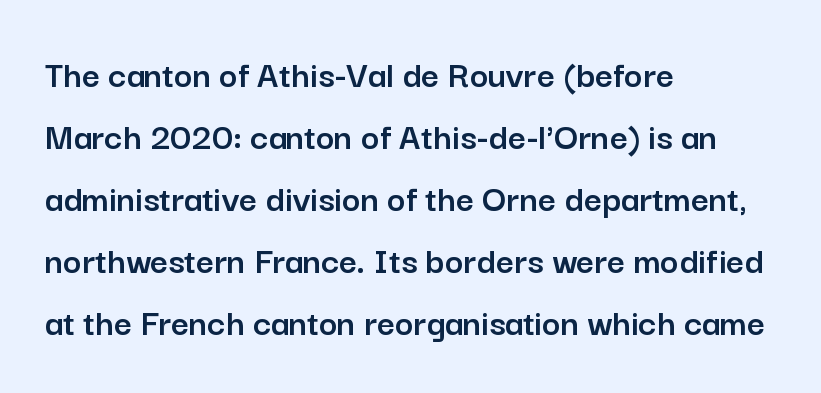
The gaps between neighbouring characters are ordinary and unremarkable. The lines in this sample share a left origin and differ only in where they stop. You could not count columns in this text — the font is proportionally spaced. The space between consecutive lines is moderate. Descenders are the only things crossing below the line. The lettering holds an erect, upright posture throughout.
